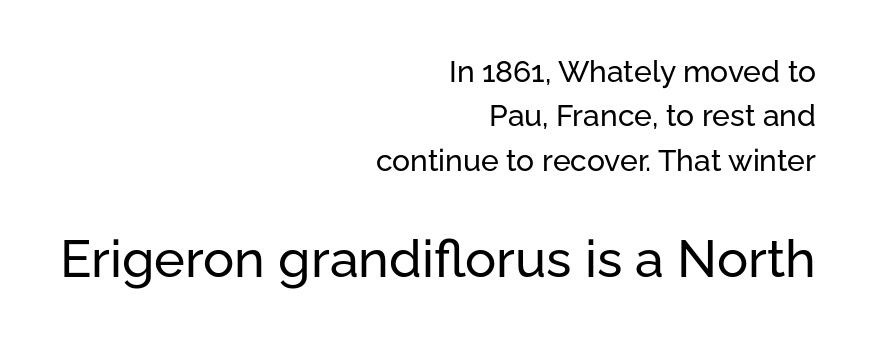
The image shows 52 px sans-serif type, upright; set right-aligned, normal line spacing (1.48x), normal letter spacing, not underlined; the second (bottom) block is 1.73x larger; low stroke contrast and a medium x-height.
